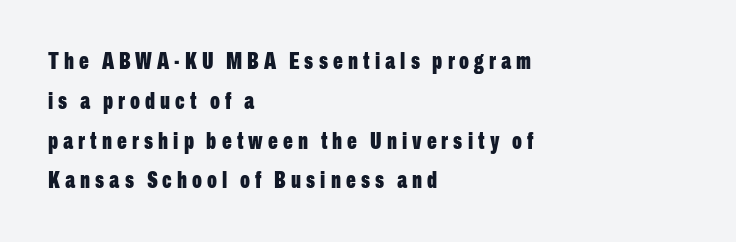
{"italic": "no", "bold": "yes", "underline": "no", "align": "left", "line_spacing_ratio": 1.73, "letter_spacing": "wide", "letter_spacing_em": 0.22, "glyph_px": 23}
